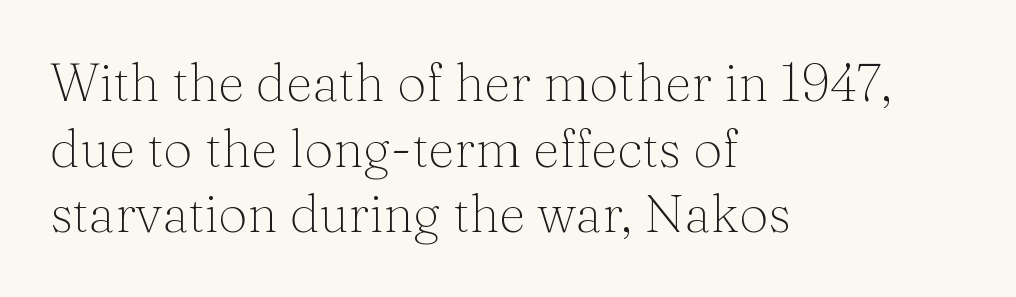
It's the straight-up-and-down kind of type. Glance below the letters and you will spot only blank space. A typesetter would call this zero additional tracking. The designer went with a serif here, giving each stem small feet. Rows of type keep a routine distance in the vertical direction.
